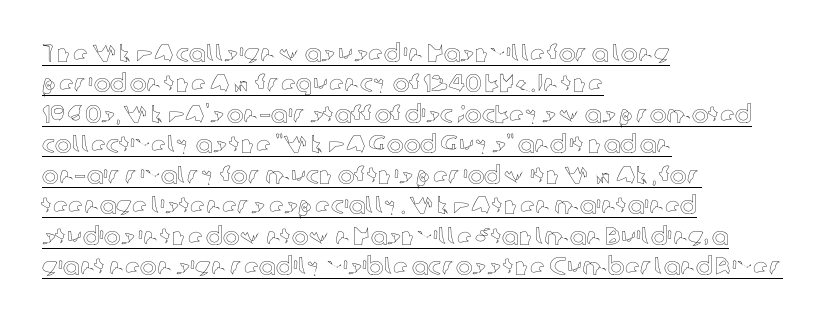
Reading down the block, your eye returns to a fixed left position each line. The rendered words wear a rule along their underside. Do the letters lean? They stand straight. The rendering keeps characters at their native spacing.
